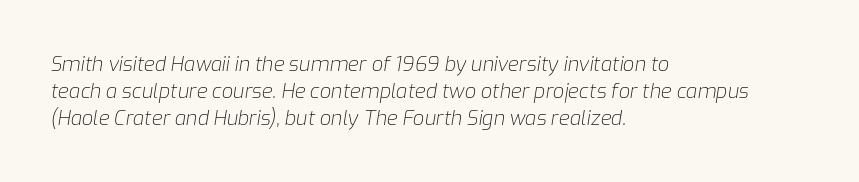
Q: Is the text bold? A: No.
Q: Is the text italic (slanted)? A: Yes, it leans right by about 9 degrees.
Q: Is the text underlined? A: No.
Q: How is the paragraph aligned? A: Left-aligned.
Q: Is the spacing between letters normal or unusually wide? A: Normal.
Q: Is the spacing between lines tight, normal or loose? A: Normal.
